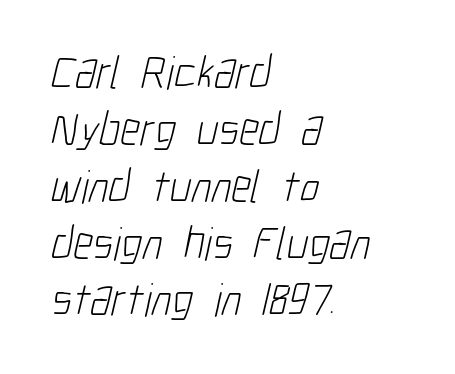
This reads as an unemphasized weight, regular at the heaviest. Nobody touched the tracking dial on this one. The zone under the glyphs is completely vacant. The type family on display is of the sans-serif kind.
